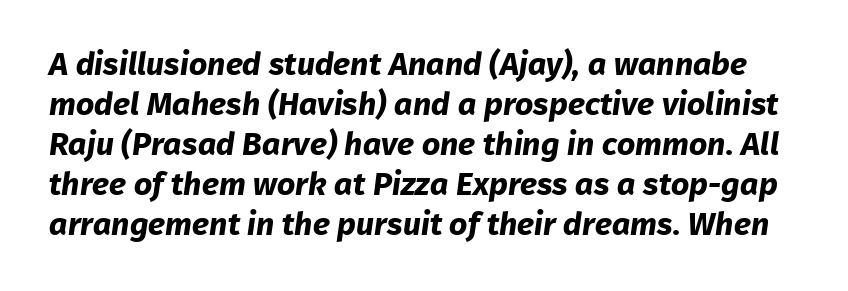
Q: Is the text bold? A: Yes.
Q: Is the typeface a serif or a sans-serif typeface? A: Sans-serif.
Q: Is the text underlined? A: No.
Q: Is the spacing between letters normal or unusually wide? A: Normal.
Q: Is the spacing between lines tight, normal or loose? A: Normal.
Q: Width (condensed, normal, or wide)? A: Normal.
Q: Stroke contrast? A: Low.
Q: x-height? A: Medium.
Q: Monospaced? A: No.
